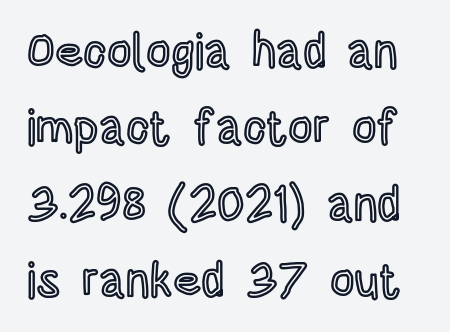
Q: Is the text italic (slanted)? A: No, it is upright.
Q: Is the text underlined? A: No.
Q: Is the spacing between letters normal or unusually wide? A: Normal.
Q: Is the spacing between lines tight, normal or loose? A: Normal.
Q: Width (condensed, normal, or wide)? A: Condensed.
Q: x-height? A: Large.
Q: Monospaced? A: No.
